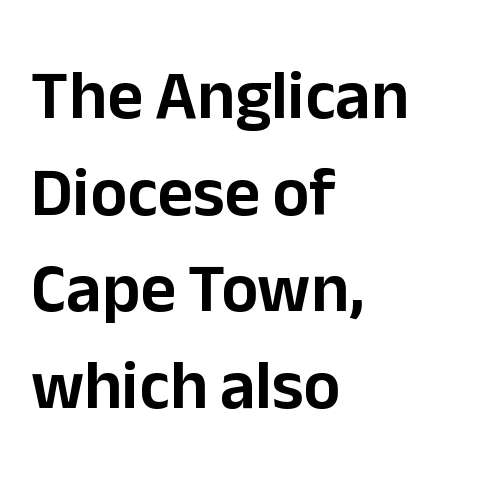
Q: Is the text italic (slanted)? A: No, it is upright.
Q: Is the typeface a serif or a sans-serif typeface? A: Sans-serif.
Q: Is the text underlined? A: No.
Q: How is the paragraph aligned? A: Left-aligned.
Q: Is the spacing between letters normal or unusually wide? A: Normal.
Q: Is the spacing between lines tight, normal or loose? A: Normal.
Q: Width (condensed, normal, or wide)? A: Normal.
Q: Stroke contrast? A: Low.
Q: x-height? A: Medium.
Q: Monospaced? A: No.
